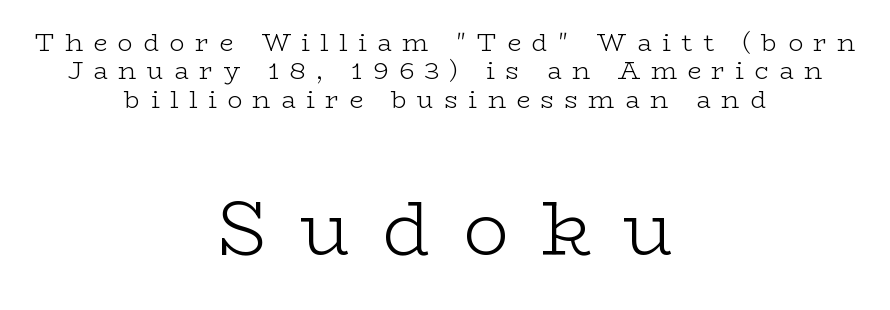
Q: Is the text bold? A: No.
Q: Is the text italic (slanted)? A: No, it is upright.
Q: Is the typeface a serif or a sans-serif typeface? A: Serif.
Q: Is the text underlined? A: No.
Q: How is the paragraph aligned? A: Centered.
Q: Is the spacing between letters normal or unusually wide? A: Unusually wide.
Q: Is the spacing between lines tight, normal or loose? A: Tight.
Q: Which block of text is set in a larger size, the first (top) or the second (bottom)? A: The second (bottom) one.
Q: Width (condensed, normal, or wide)? A: Wide.
Q: Stroke contrast? A: Low.
Q: x-height? A: Medium.
Q: Monospaced? A: No.
